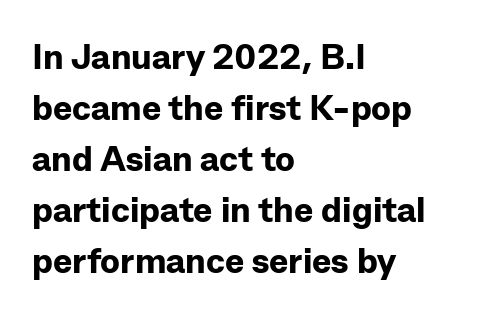
The image shows 36 px bold sans-serif type, upright; set left-aligned, normal line spacing (1.42x), normal letter spacing, not underlined; low stroke contrast and a medium x-height.
